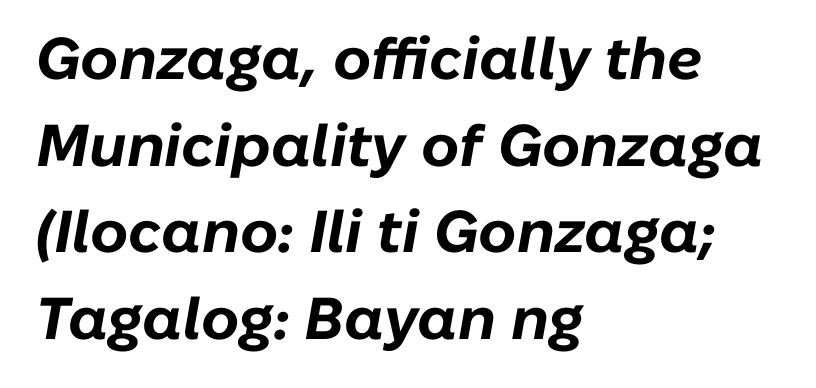
{"italic": "yes", "lean": "right", "slant_degrees": 10, "bold": "yes", "weight": "bold", "width": "normal", "stroke_contrast": "low", "x_height": "medium", "monospaced": "no", "underline": "no", "align": "left", "line_spacing": "normal", "line_spacing_ratio": 1.47, "letter_spacing": "normal", "letter_spacing_em": 0.0, "glyph_px": 59}
